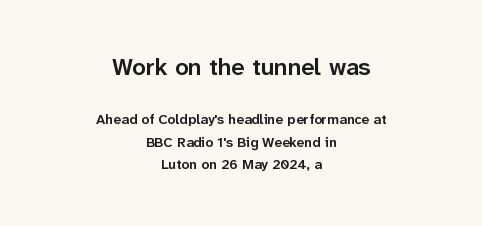
{"italic": "no", "bold": "semi", "underline": "no", "align": "center", "line_spacing": "normal", "line_spacing_ratio": 1.64, "letter_spacing": "normal", "letter_spacing_em": 0.0, "larger_block": "first", "size_ratio": 1.71, "glyph_px": 24}
